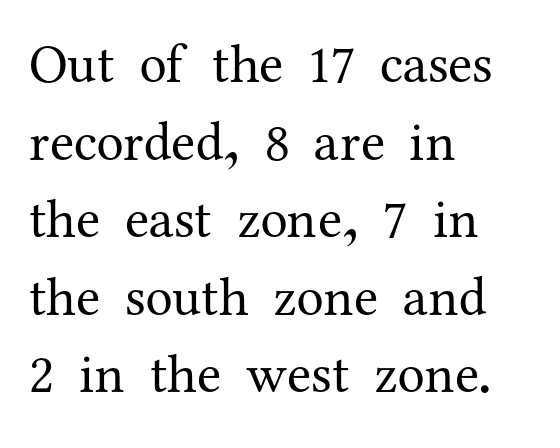
The image shows 55 px regular-weight serif type, upright; set left-aligned, normal line spacing (1.41x), normal letter spacing, not underlined; medium stroke contrast and a medium x-height.
